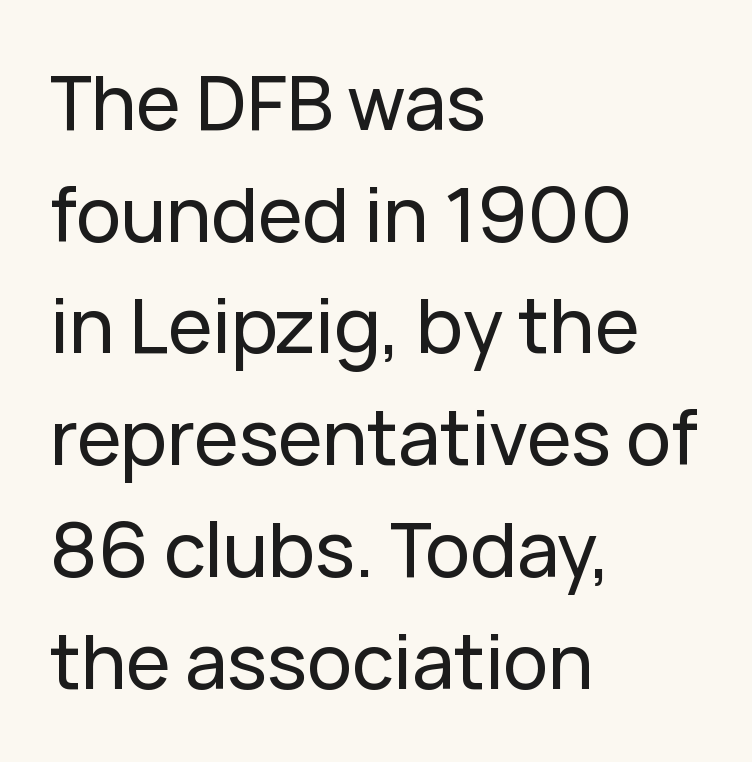
Q: Is the text italic (slanted)? A: No, it is upright.
Q: Is the typeface a serif or a sans-serif typeface? A: Sans-serif.
Q: Is the text underlined? A: No.
Q: How is the paragraph aligned? A: Left-aligned.
Q: Is the spacing between letters normal or unusually wide? A: Normal.
Q: Is the spacing between lines tight, normal or loose? A: Normal.
Q: Width (condensed, normal, or wide)? A: Normal.
Q: Stroke contrast? A: Low.
Q: x-height? A: Medium.
Q: Monospaced? A: No.
